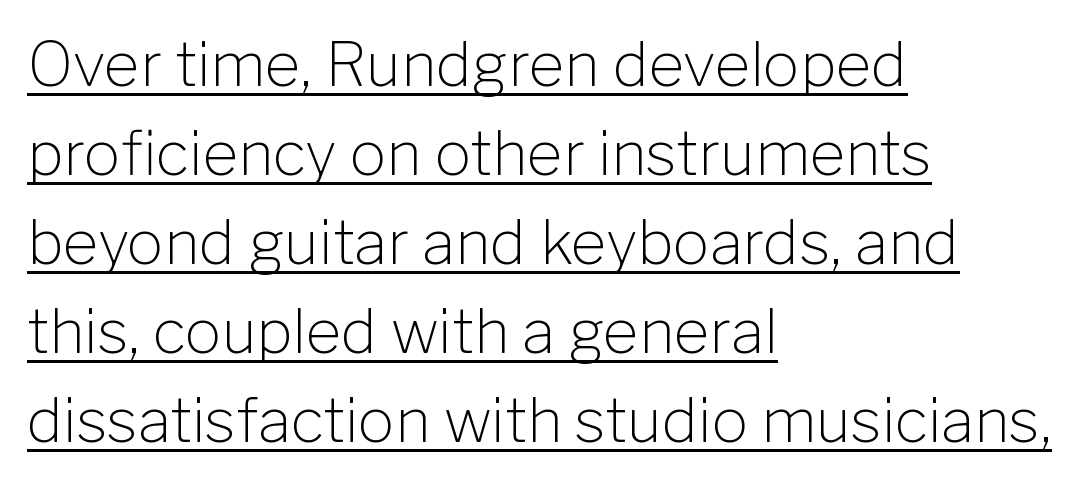
{"serif": "no", "italic": "no", "bold": "no", "weight": "light", "width": "normal", "stroke_contrast": "low", "x_height": "medium", "monospaced": "no", "underline": "yes", "align": "left", "line_spacing": "normal", "line_spacing_ratio": 1.46, "letter_spacing": "normal", "letter_spacing_em": 0.0, "glyph_px": 61}
